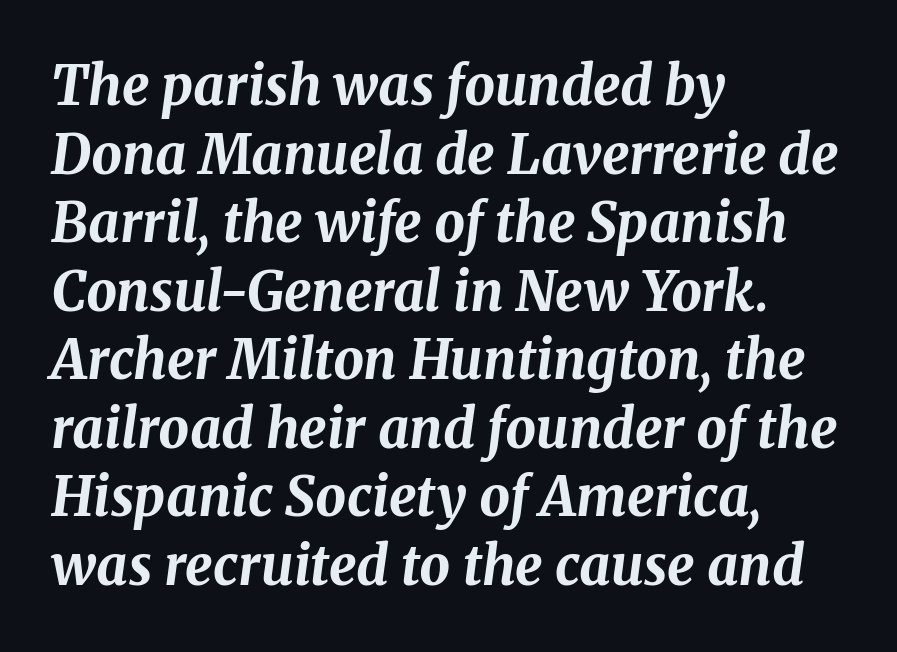
The image shows 54 px bold type, italic (leaning right); set left-aligned, normal line spacing (1.27x), normal letter spacing, not underlined; medium stroke contrast and a medium x-height.
